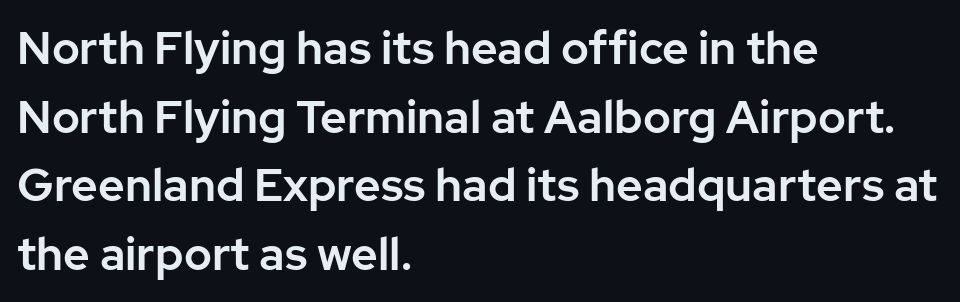
{"serif": "no", "italic": "no", "width": "normal", "stroke_contrast": "low", "x_height": "medium", "monospaced": "no", "underline": "no", "align": "left", "line_spacing": "normal", "line_spacing_ratio": 1.49, "letter_spacing": "normal", "letter_spacing_em": 0.0, "glyph_px": 46}
